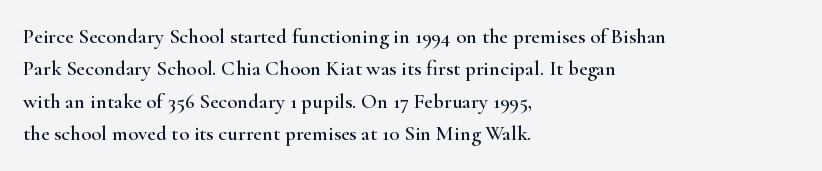
Q: Is the text italic (slanted)? A: No, it is upright.
Q: Is the text underlined? A: No.
Q: How is the paragraph aligned? A: Left-aligned.
Q: Is the spacing between letters normal or unusually wide? A: Normal.
Q: Is the spacing between lines tight, normal or loose? A: Normal.
